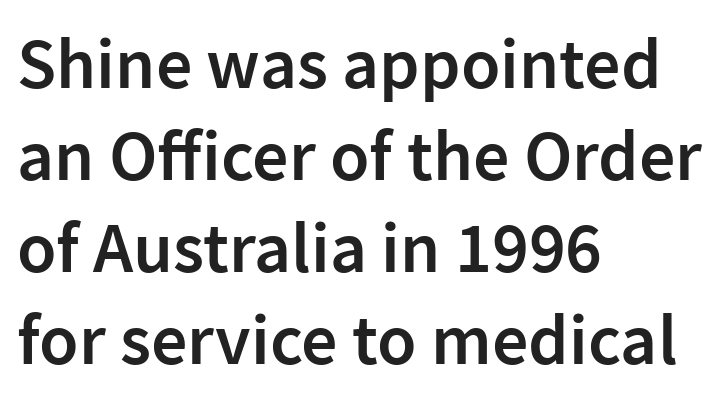
Looks like regular typesetting: each glyph gets only the width it needs. The axis of the letterforms is exactly vertical. What kind of face is this? One without serifs — a sans. The glyphs are unaccompanied by any horizontal stroke below them. The rendering uses a moderate line-height, typical for paragraphs. Reading down the block, your eye returns to a fixed left position each line.
